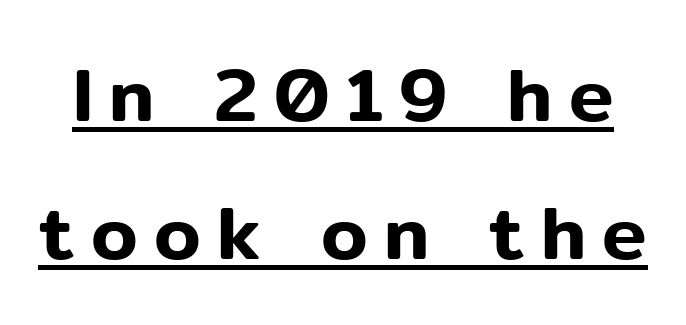
Q: Is the text italic (slanted)? A: No, it is upright.
Q: Is the typeface a serif or a sans-serif typeface? A: Sans-serif.
Q: Is the text underlined? A: Yes.
Q: Is the spacing between letters normal or unusually wide? A: Unusually wide.
Q: Width (condensed, normal, or wide)? A: Normal.
Q: Stroke contrast? A: Low.
Q: x-height? A: Medium.
Q: Monospaced? A: No.
